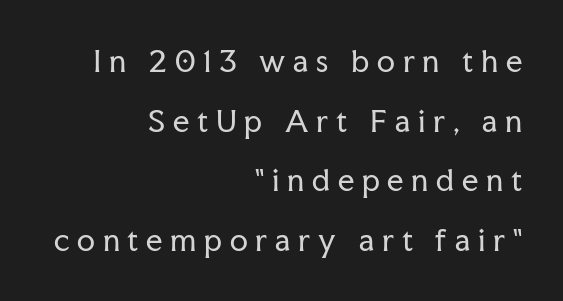
The image shows 29 px regular-weight serif type, upright; set right-aligned, loose line spacing (2.06x), unusually wide letter spacing (+0.27 em), not underlined; low stroke contrast and a medium x-height.
